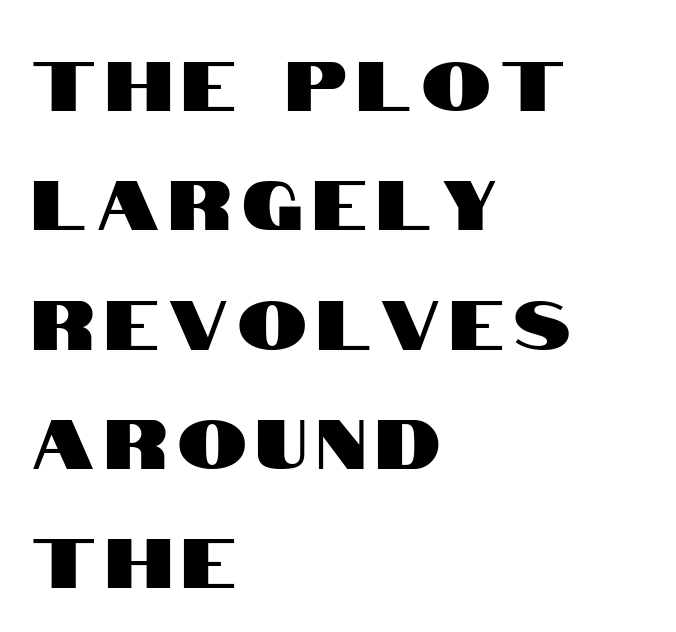
Q: Is the text italic (slanted)? A: No, it is upright.
Q: Is the typeface a serif or a sans-serif typeface? A: Sans-serif.
Q: Is the text underlined? A: No.
Q: How is the paragraph aligned? A: Left-aligned.
Q: Width (condensed, normal, or wide)? A: Condensed.
Q: Stroke contrast? A: High.
Q: x-height? A: Large.
Q: Monospaced? A: No.
